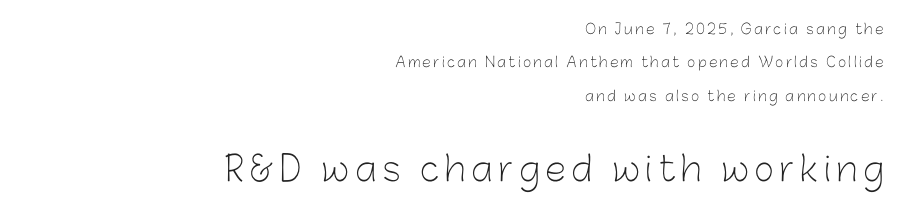
The image shows 34 px light sans-serif type, upright; set right-aligned, loose line spacing (2.38x), not underlined; the second (bottom) block is 2.43x larger; low stroke contrast and a medium x-height.
